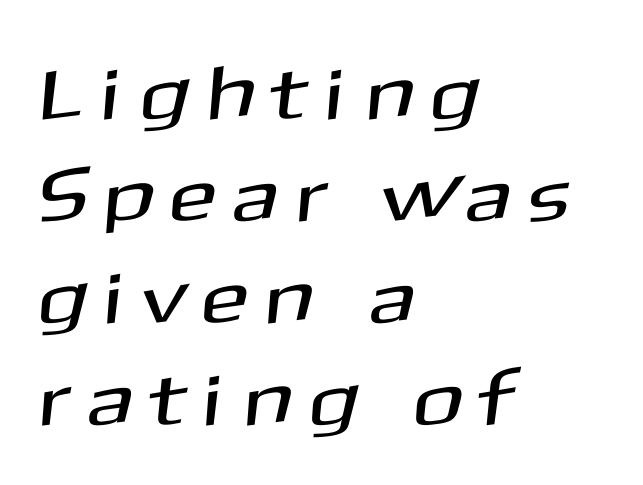
Q: Is the typeface a serif or a sans-serif typeface? A: Sans-serif.
Q: Is the text underlined? A: No.
Q: How is the paragraph aligned? A: Left-aligned.
Q: Is the spacing between letters normal or unusually wide? A: Unusually wide.
Q: Is the spacing between lines tight, normal or loose? A: Normal.
Q: Width (condensed, normal, or wide)? A: Normal.
Q: Stroke contrast? A: Medium.
Q: x-height? A: Medium.
Q: Monospaced? A: No.
